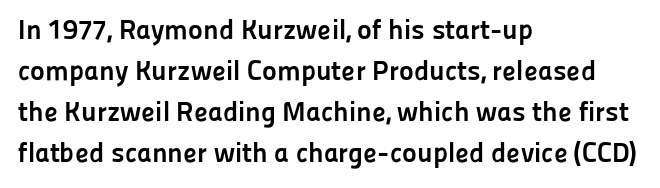
The image shows 28 px semibold sans-serif type, upright; set left-aligned, normal line spacing (1.47x), normal letter spacing, not underlined; low stroke contrast and a medium x-height.
